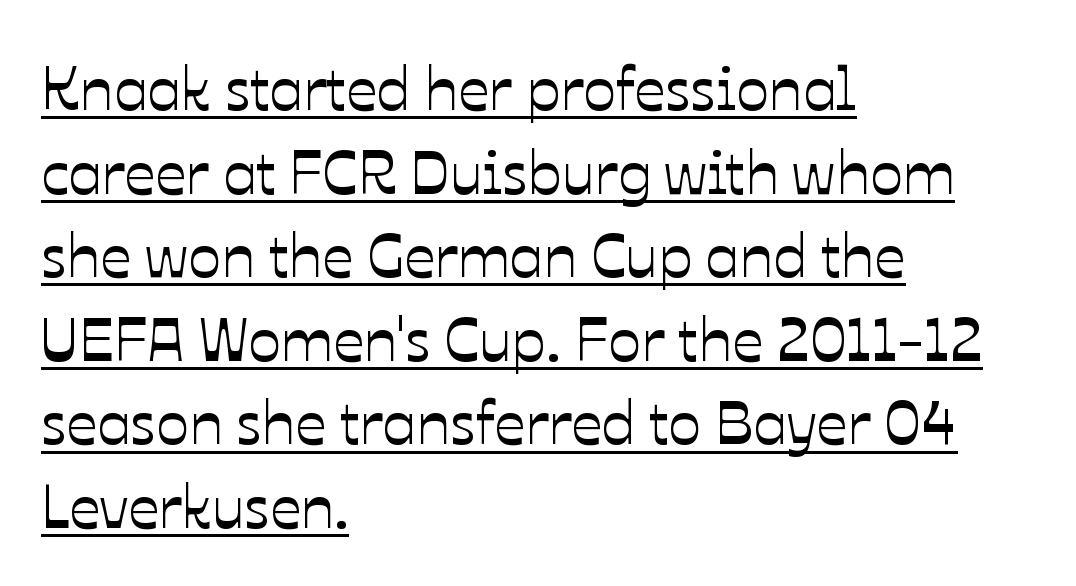
The image shows 61 px text type, upright; set left-aligned, normal line spacing (1.37x), normal letter spacing, underlined; low stroke contrast and a medium x-height.
